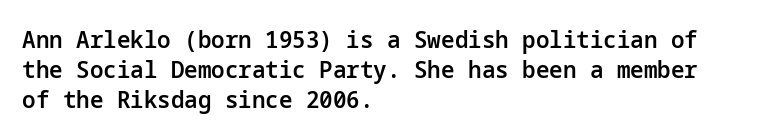
{"italic": "no", "bold": "semi", "underline": "no", "align": "left", "line_spacing": "normal", "line_spacing_ratio": 1.25, "letter_spacing": "normal", "letter_spacing_em": 0.0, "glyph_px": 24}
